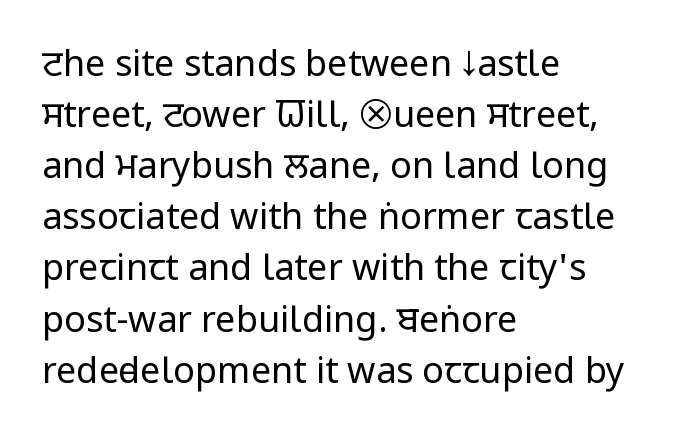
{"serif": "no", "italic": "no", "bold": "no", "weight": "regular", "width": "condensed", "stroke_contrast": "low", "x_height": "large", "monospaced": "no", "underline": "no", "align": "left", "line_spacing": "normal", "line_spacing_ratio": 1.42, "letter_spacing": "normal", "letter_spacing_em": 0.0, "glyph_px": 36}
